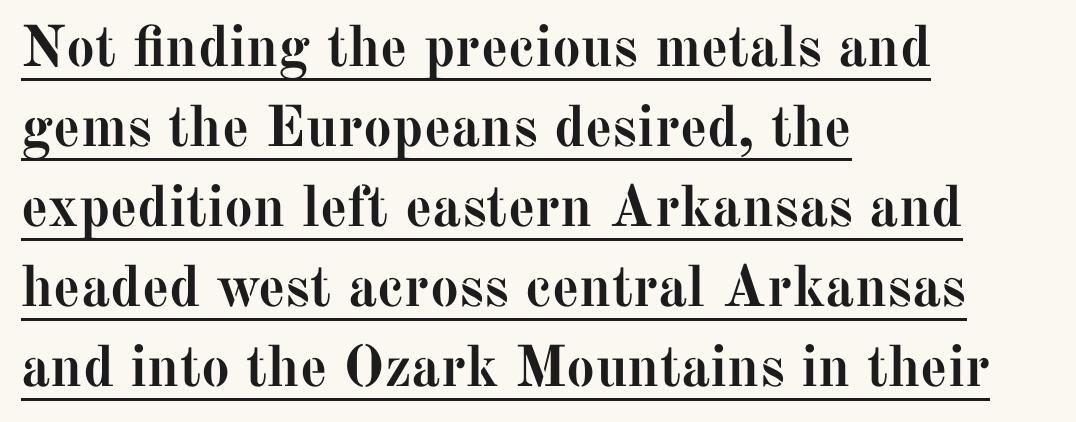
Every character sits straight up, as roman type does. Glance below the letters and you will spot a drawn line. The sample has been set heavy, in full bold. Compared with a centered layout, this one pins lines to the left instead.
